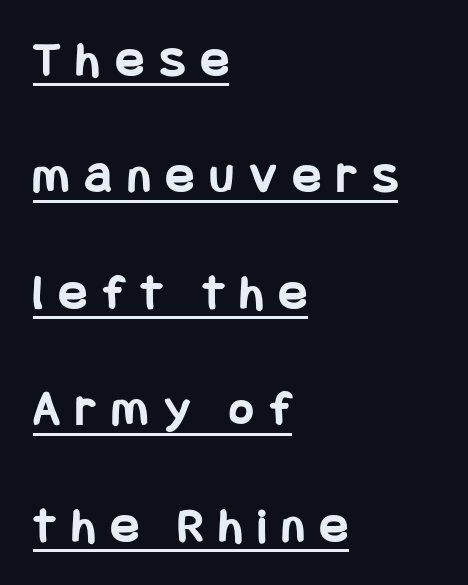
Q: Is the text bold? A: Yes.
Q: Is the text italic (slanted)? A: No, it is upright.
Q: Is the typeface a serif or a sans-serif typeface? A: Sans-serif.
Q: Is the text underlined? A: Yes.
Q: How is the paragraph aligned? A: Left-aligned.
Q: Is the spacing between letters normal or unusually wide? A: Unusually wide.
Q: Is the spacing between lines tight, normal or loose? A: Loose.
Q: Width (condensed, normal, or wide)? A: Condensed.
Q: Stroke contrast? A: Low.
Q: x-height? A: Large.
